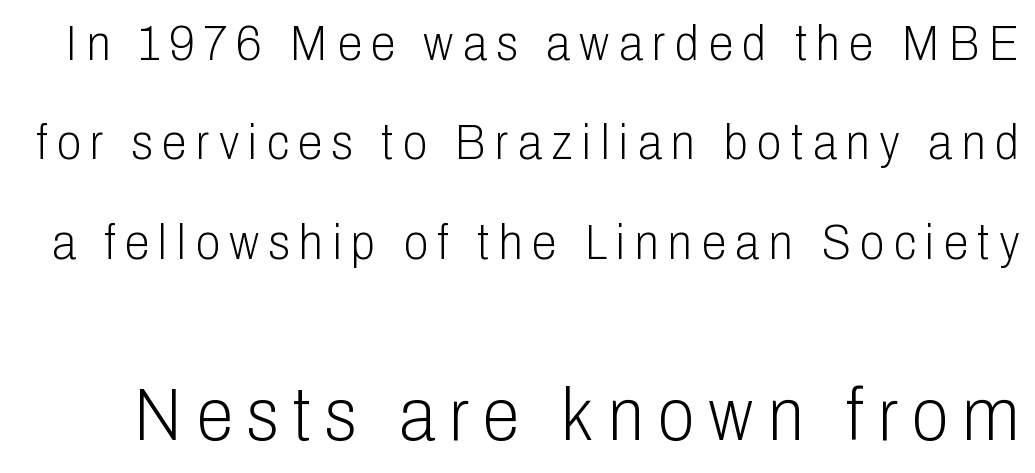
Q: Is the text bold? A: No.
Q: Is the text italic (slanted)? A: No, it is upright.
Q: Is the typeface a serif or a sans-serif typeface? A: Sans-serif.
Q: Is the text underlined? A: No.
Q: Is the spacing between lines tight, normal or loose? A: Loose.
Q: Which block of text is set in a larger size, the first (top) or the second (bottom)? A: The second (bottom) one.
Q: Width (condensed, normal, or wide)? A: Condensed.
Q: Stroke contrast? A: Low.
Q: x-height? A: Medium.
Q: Monospaced? A: No.
